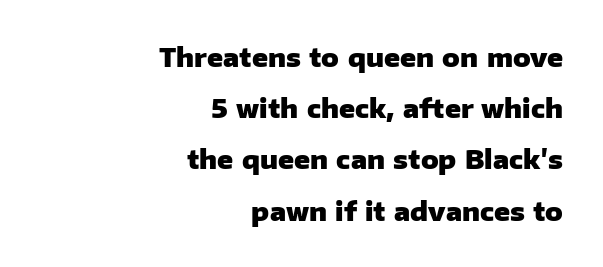
Q: Is the text bold? A: Yes.
Q: Is the text italic (slanted)? A: No, it is upright.
Q: Is the text underlined? A: No.
Q: How is the paragraph aligned? A: Right-aligned.
Q: Is the spacing between letters normal or unusually wide? A: Normal.
Q: Is the spacing between lines tight, normal or loose? A: Loose.
